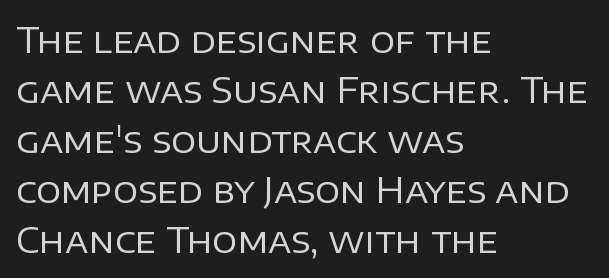
Quick note: not italic, upright. The cut favours lightness, reaching ordinary text weight at its darkest. The rendering keeps characters at their native spacing. Every row of glyphs begins at an identical x-position on the left.
